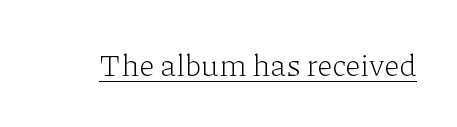
The image shows 31 px light serif type, upright; set normal letter spacing, underlined; low stroke contrast and a medium x-height.
